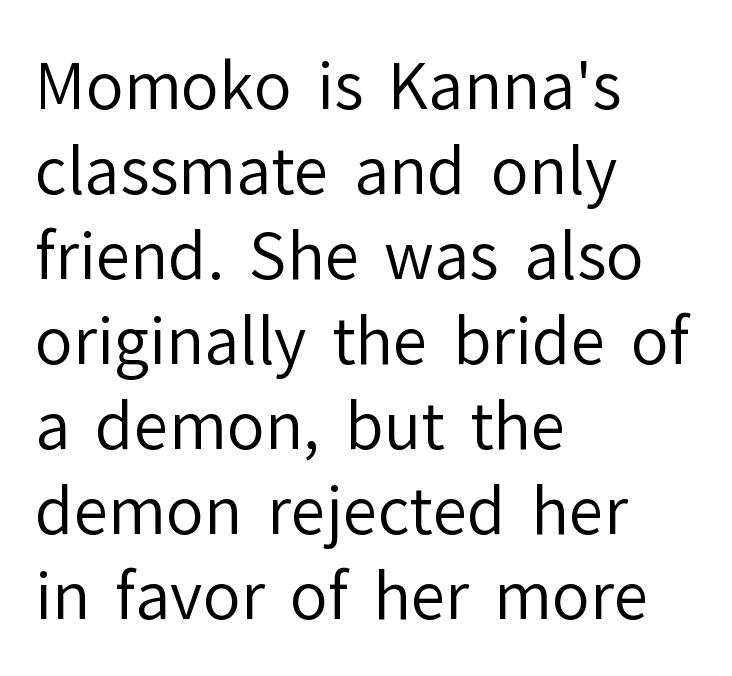
The lines in this sample share a left origin and differ only in where they stop. The zone under the glyphs is completely vacant. Is this a fixed-width face? No — the glyphs have proportional, varying widths. The face used here is a sans, in the tradition of grotesques and geometrics. A quiet, ordinary-to-light weight characterises the typeface. Ascenders rise straight up at ninety degrees.
